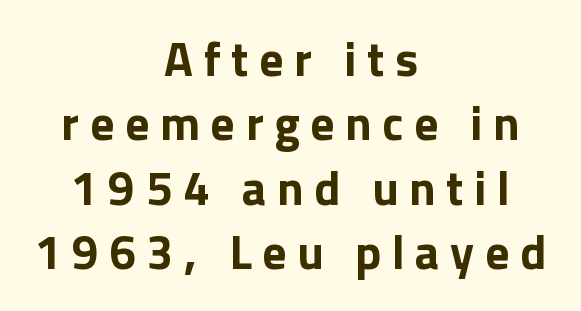
{"serif": "no", "italic": "no", "bold": "yes", "weight": "bold", "width": "normal", "stroke_contrast": "low", "x_height": "medium", "monospaced": "no", "underline": "no", "align": "center", "line_spacing": "normal", "line_spacing_ratio": 1.34, "letter_spacing": "wide", "letter_spacing_em": 0.22, "glyph_px": 48}
